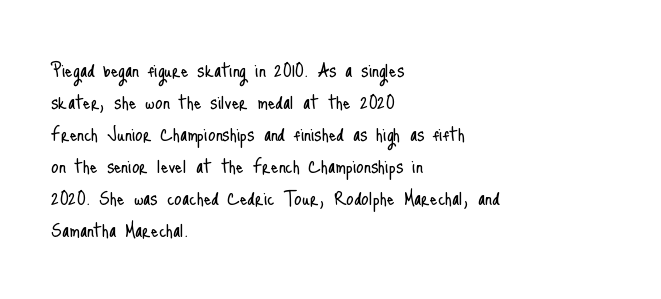
A bare baseline throughout the passage. Does the lettering tilt? It doesn't — this is upright. Leftover space on each line is placed entirely after the last word. Regarding leading, the lines here are spaced in the standard way. Inter-character spacing is left at the font's built-in metrics. Compared with a typical body face, this is equally light or lighter still.
